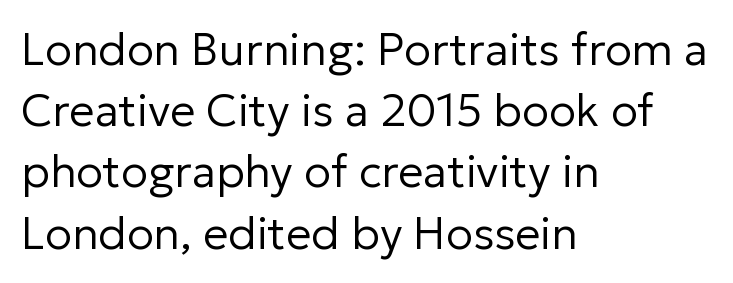
Leading: standard. The line texture is even and compact thanks to regular tracking. No italicization has been applied; the sample stays upright. The foot of each line stays bare and open. The typeface chosen for these lines omits serifs. The letters advance in unequal steps, a hallmark of proportional type.
